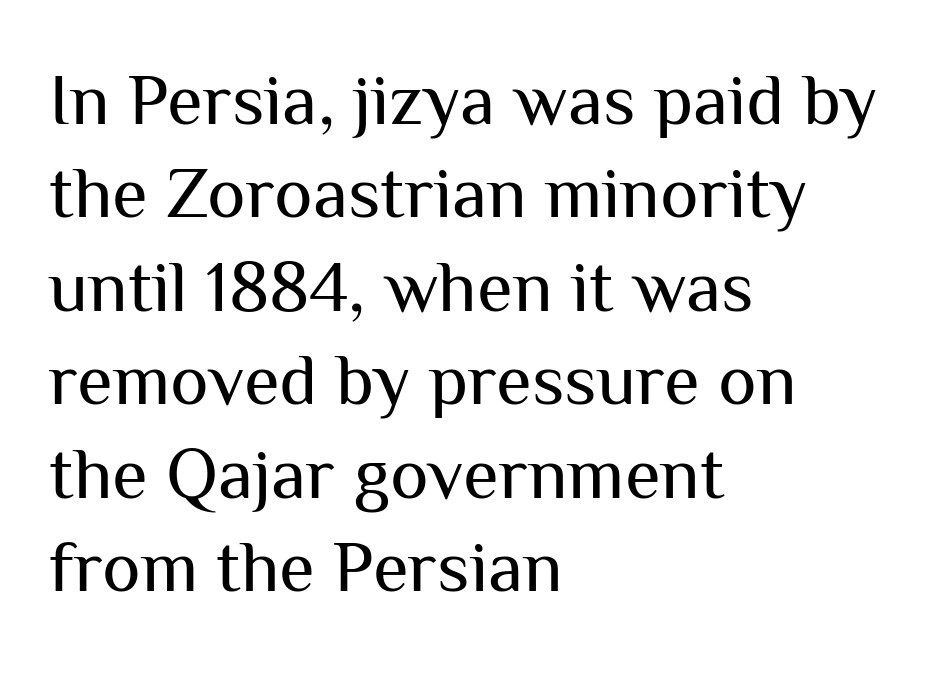
Q: Is the text bold? A: No.
Q: Is the text italic (slanted)? A: No, it is upright.
Q: Is the typeface a serif or a sans-serif typeface? A: Sans-serif.
Q: Is the text underlined? A: No.
Q: How is the paragraph aligned? A: Left-aligned.
Q: Is the spacing between letters normal or unusually wide? A: Normal.
Q: Is the spacing between lines tight, normal or loose? A: Normal.
Q: Width (condensed, normal, or wide)? A: Normal.
Q: Stroke contrast? A: Medium.
Q: x-height? A: Medium.
Q: Monospaced? A: No.
